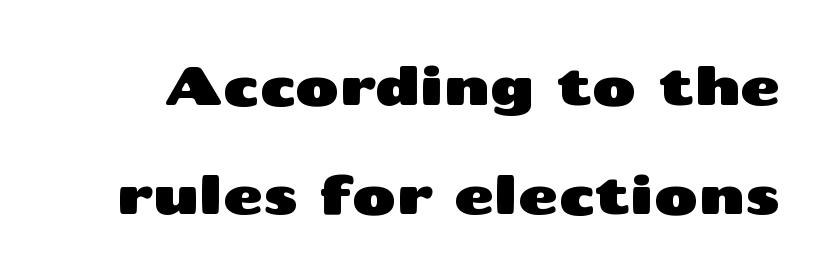
Has an underline been added? It has not. What kind of face is this? One without serifs — a sans. Summary of vertical rhythm: relaxed, with wide interline spacing. Notice how the stems are strictly vertical — no italics here.
